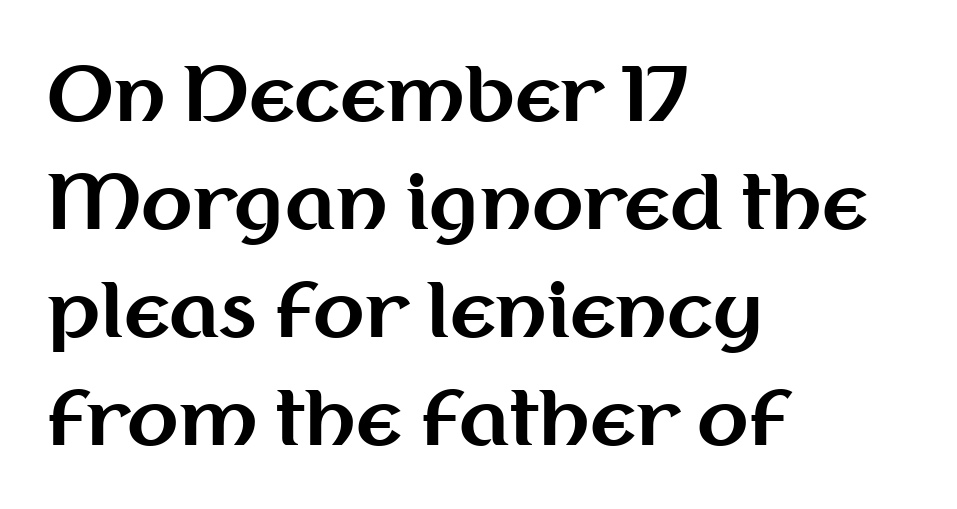
Q: Is the text bold? A: Yes.
Q: Is the text italic (slanted)? A: No, it is upright.
Q: Is the typeface a serif or a sans-serif typeface? A: Sans-serif.
Q: Is the text underlined? A: No.
Q: How is the paragraph aligned? A: Left-aligned.
Q: Is the spacing between letters normal or unusually wide? A: Normal.
Q: Is the spacing between lines tight, normal or loose? A: Normal.
Q: Width (condensed, normal, or wide)? A: Normal.
Q: Stroke contrast? A: Medium.
Q: x-height? A: Medium.
Q: Monospaced? A: No.
